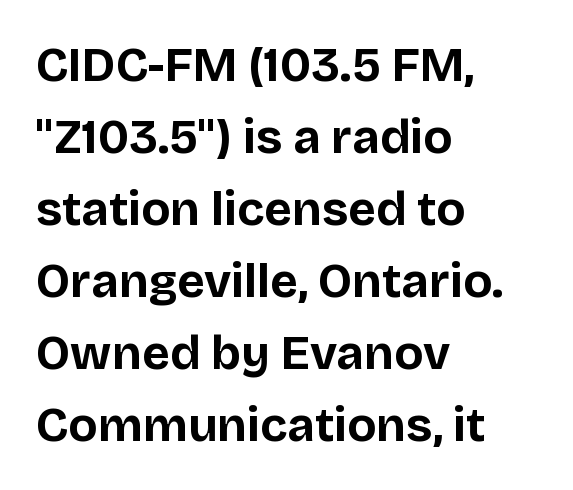
Font category for this specimen: sans-serif. Bold? Absolutely — the strokes are thick and heavy. The type sits square on the baseline with zero lean. The letters advance in unequal steps, a hallmark of proportional type. This block has exactly the height ordinary leading produces.
